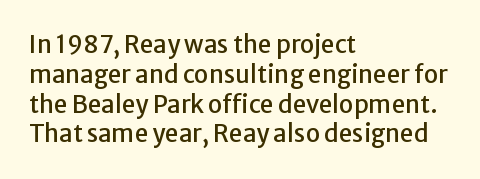
This sample uses an upright cut, with every glyph sitting square on the baseline. The space beneath each line is pristine and unruled. Short note: letters normally spaced. A classic flush-left, rag-right setting is used for this passage.
